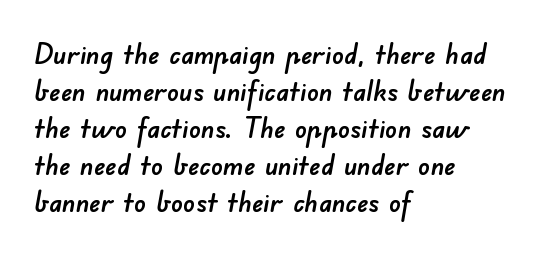
The image shows 29 px sans-serif type; set left-aligned, normal line spacing (1.28x), normal letter spacing, not underlined; low stroke contrast and a small x-height.
